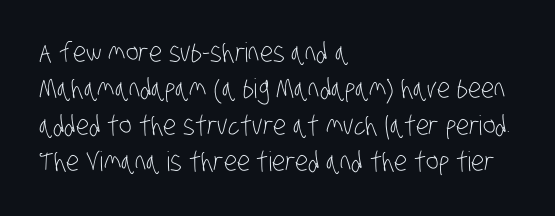
In terms of leading, this rendering sits right in the middle. This rendering features lettering with no underline. Is this a heavy cut? Hardly; it is regular or lighter. Tracking value appears to be zero — textbook default spacing. Left-aligned paragraph, ragged on the right.
